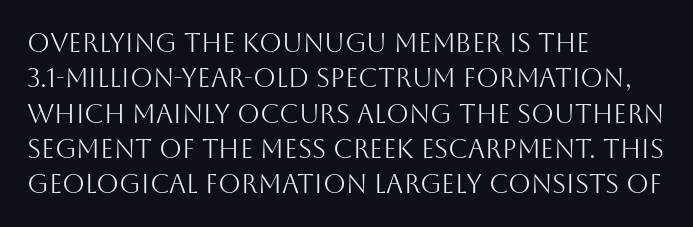
The image shows 26 px text type, upright; set left-aligned, normal line spacing (1.36x), normal letter spacing, not underlined.
